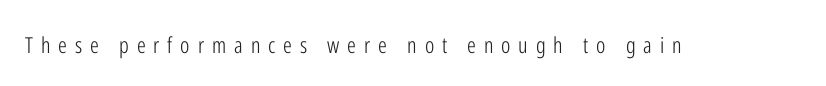
The image shows 22 px text type, upright; set unusually wide letter spacing (+0.36 em), not underlined.
